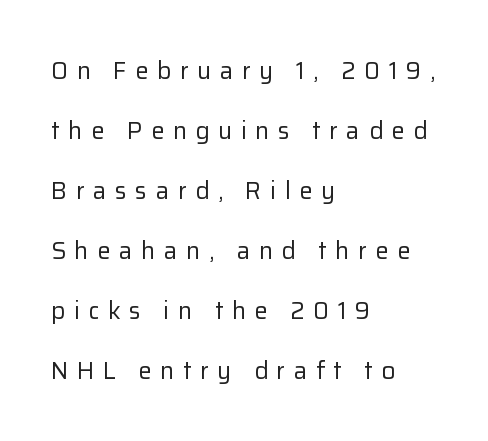
The image shows 24 px text type, upright; set left-aligned, loose line spacing (2.5x), unusually wide letter spacing (+0.35 em), not underlined.
